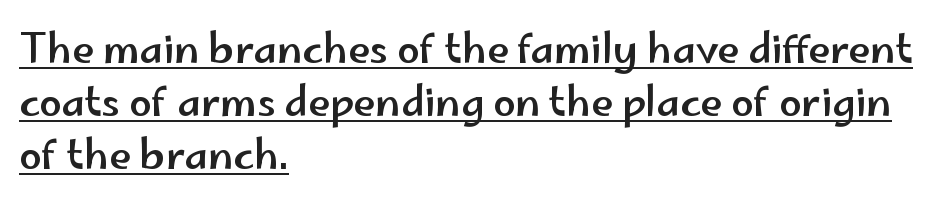
Q: Is the text italic (slanted)? A: No, it is upright.
Q: Is the typeface a serif or a sans-serif typeface? A: Sans-serif.
Q: Is the text underlined? A: Yes.
Q: How is the paragraph aligned? A: Left-aligned.
Q: Is the spacing between letters normal or unusually wide? A: Normal.
Q: Is the spacing between lines tight, normal or loose? A: Normal.
Q: Width (condensed, normal, or wide)? A: Wide.
Q: Stroke contrast? A: Low.
Q: x-height? A: Small.
Q: Monospaced? A: No.
